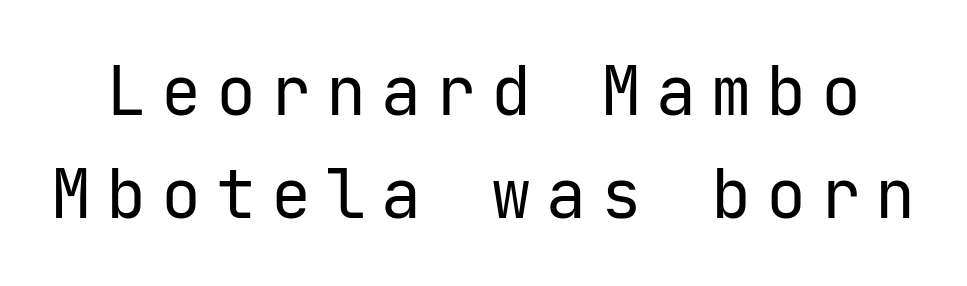
The rendering shows plain stroke endings on the letterforms — a sans-serif design. If you measured baseline to baseline, you'd find a middling distance. Is the stroke heavy? The answer is a plain regular-or-lighter. Rendered with straight, roman letterforms. Substantial extra tracking has been applied to these lines. Glance below the letters and you will spot only blank space.
